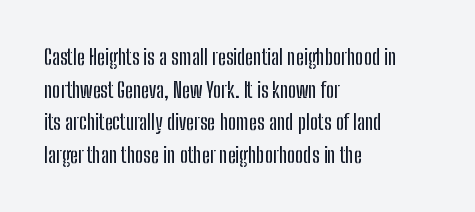
The image shows 21 px text type, upright; set left-aligned, normal line spacing (1.55x), normal letter spacing, not underlined.
